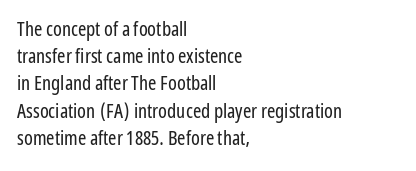
The text block is weighted toward the left margin, trailing off unevenly rightward. Summary of vertical rhythm: regular, with standard interline spacing. Spacing between characters is what you'd get straight out of the box. The letterforms sit at book weight or below.
